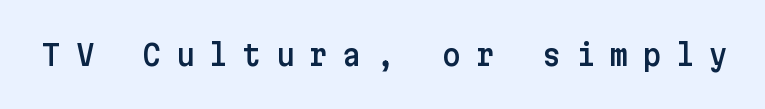
Upright lettering throughout. A bare baseline throughout the passage. This is sans-serif lettering, the kind often seen on screens and signage. Glyph-to-glyph distance is far greater than everyday printed text.
